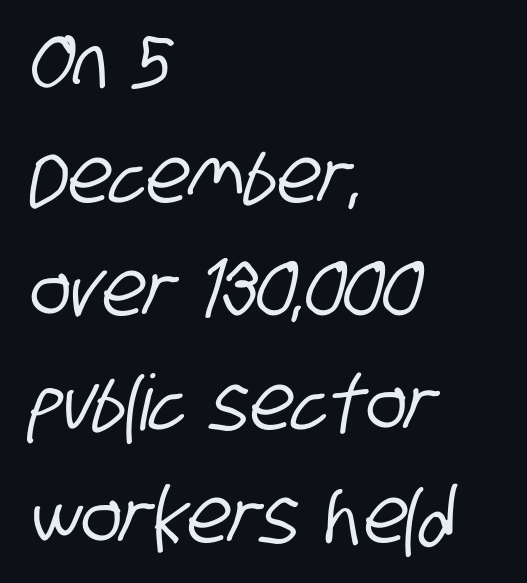
The designer left line spacing at the default. What kind of face is this? One without serifs — a sans. Note the varied advance widths — an 'i' is clearly narrower than an 'm'. Alignment: flush left. The face used here is rendered with its standard letterfit. The area under the type is left untouched.
